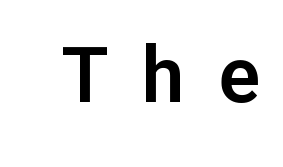
The gaps between neighbouring characters are conspicuously large. Regarding serifs, this sample does without them. When letters stand straight like this, we call the style roman or upright. Is this a fixed-width face? No — the glyphs have proportional, varying widths. The baseline area is clear.
